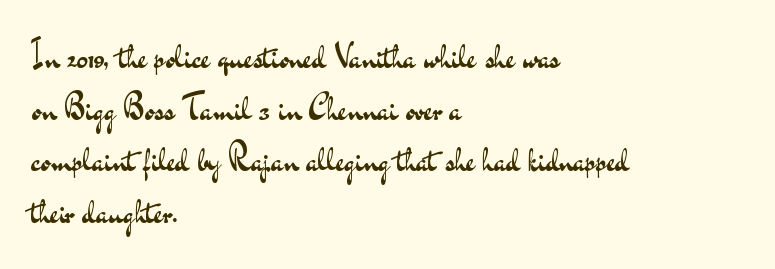
Q: Is the text bold? A: No.
Q: Is the text italic (slanted)? A: Yes.
Q: Is the typeface a serif or a sans-serif typeface? A: Sans-serif.
Q: Is the text underlined? A: No.
Q: How is the paragraph aligned? A: Left-aligned.
Q: Is the spacing between letters normal or unusually wide? A: Normal.
Q: Is the spacing between lines tight, normal or loose? A: Normal.
Q: Width (condensed, normal, or wide)? A: Wide.
Q: Stroke contrast? A: Medium.
Q: x-height? A: Small.
Q: Monospaced? A: No.
